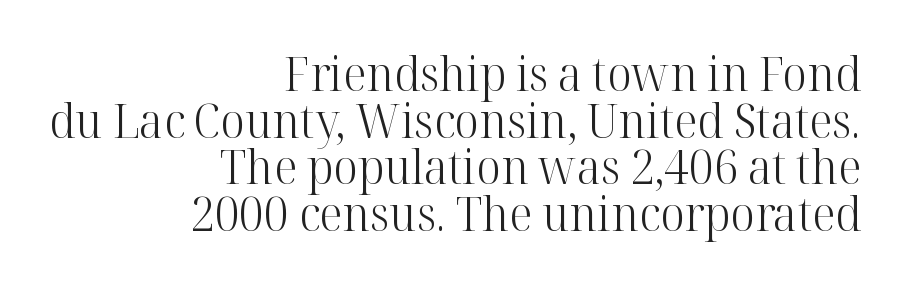
{"serif": "yes", "italic": "no", "bold": "no", "weight": "light", "width": "normal", "stroke_contrast": "high", "x_height": "medium", "monospaced": "no", "underline": "no", "align": "right", "line_spacing": "tight", "line_spacing_ratio": 0.97, "letter_spacing": "normal", "letter_spacing_em": 0.0, "glyph_px": 48}
